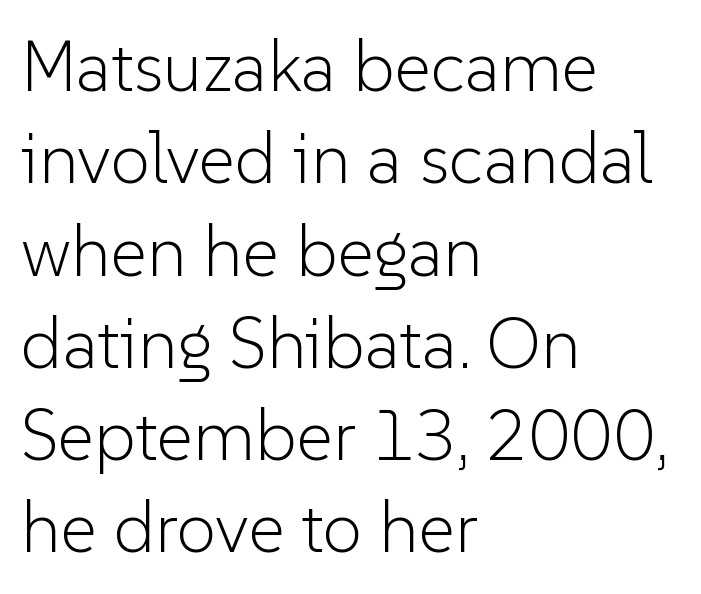
The image shows 71 px light sans-serif type, upright; set left-aligned, normal line spacing (1.3x), normal letter spacing, not underlined; low stroke contrast and a medium x-height.
